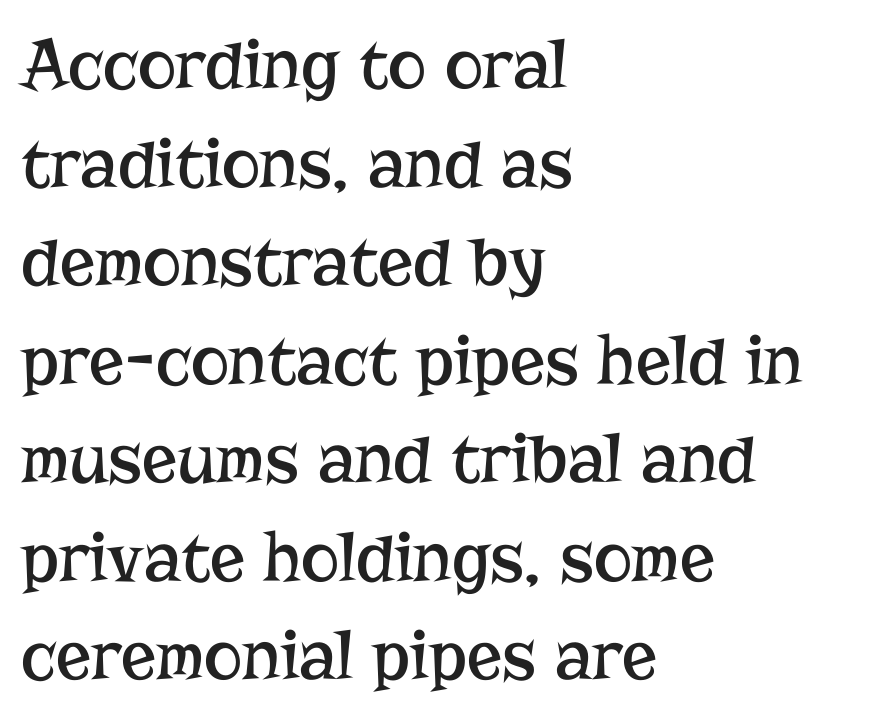
Q: Is the text bold? A: No.
Q: Is the text italic (slanted)? A: No, it is upright.
Q: Is the typeface a serif or a sans-serif typeface? A: Serif.
Q: Is the text underlined? A: No.
Q: How is the paragraph aligned? A: Left-aligned.
Q: Is the spacing between letters normal or unusually wide? A: Normal.
Q: Is the spacing between lines tight, normal or loose? A: Normal.
Q: Width (condensed, normal, or wide)? A: Normal.
Q: Stroke contrast? A: Low.
Q: x-height? A: Medium.
Q: Monospaced? A: No.
